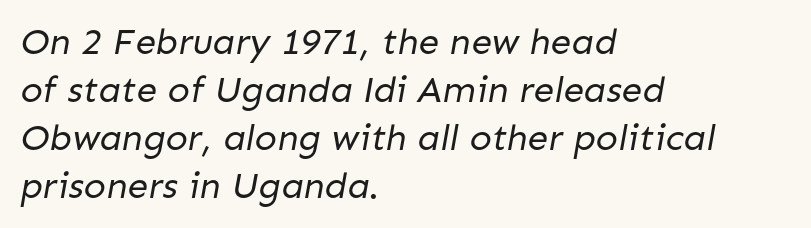
The image shows 37 px regular-weight sans-serif type; set left-aligned, normal line spacing (1.3x), normal letter spacing, not underlined; low stroke contrast and a medium x-height.
